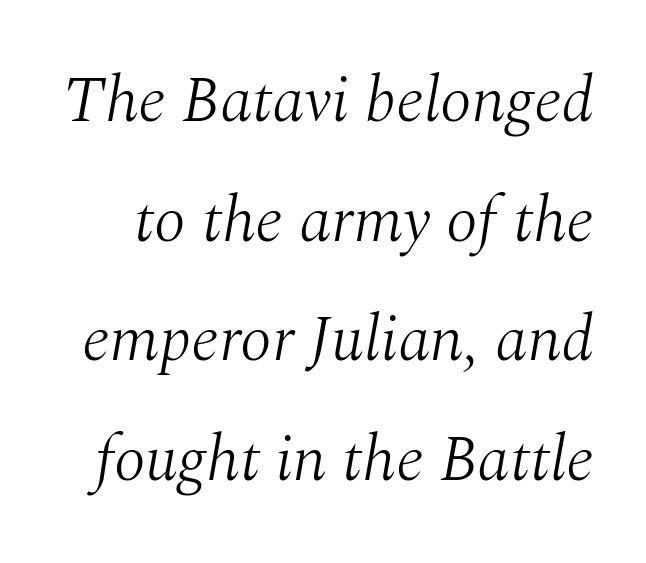
{"serif": "yes", "italic": "yes", "lean": "right", "slant_degrees": 10, "bold": "no", "weight": "light", "width": "normal", "stroke_contrast": "medium", "x_height": "medium", "monospaced": "no", "underline": "no", "line_spacing_ratio": 1.84, "letter_spacing": "normal", "letter_spacing_em": 0.0, "glyph_px": 65}
